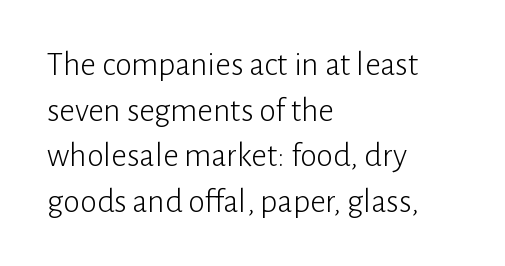
Q: Is the text bold? A: No.
Q: Is the text italic (slanted)? A: No, it is upright.
Q: Is the typeface a serif or a sans-serif typeface? A: Sans-serif.
Q: Is the text underlined? A: No.
Q: How is the paragraph aligned? A: Left-aligned.
Q: Is the spacing between letters normal or unusually wide? A: Normal.
Q: Is the spacing between lines tight, normal or loose? A: Normal.
Q: Width (condensed, normal, or wide)? A: Normal.
Q: Stroke contrast? A: Low.
Q: x-height? A: Medium.
Q: Monospaced? A: No.
